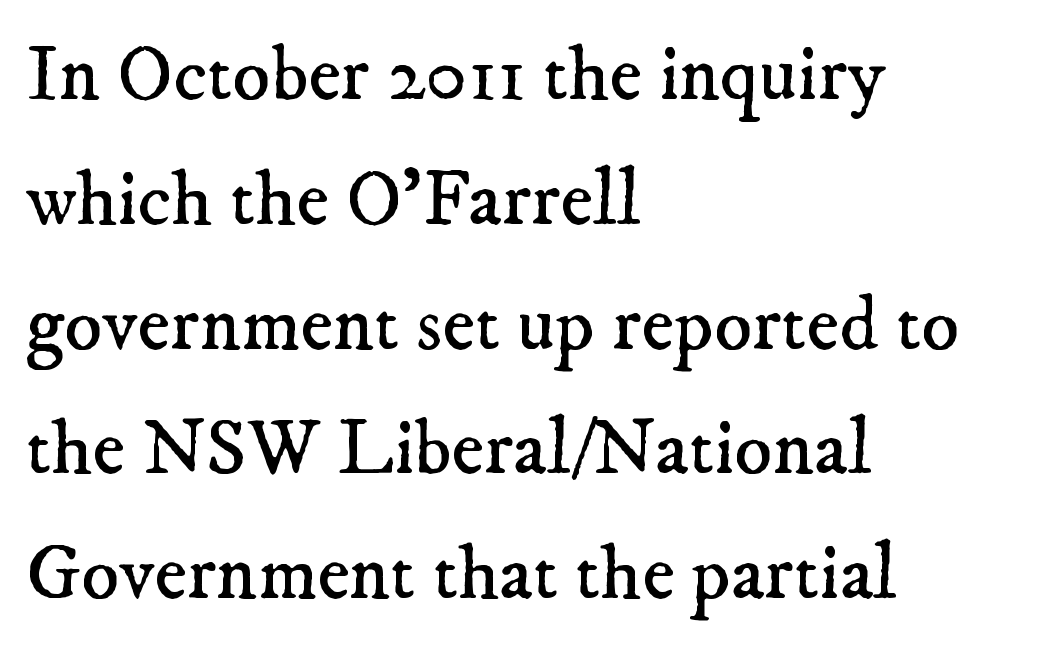
{"serif": "yes", "bold": "no", "weight": "regular", "width": "normal", "stroke_contrast": "low", "x_height": "small", "monospaced": "no", "underline": "no", "align": "left", "line_spacing": "normal", "line_spacing_ratio": 1.58, "letter_spacing": "normal", "letter_spacing_em": 0.0, "glyph_px": 79}
